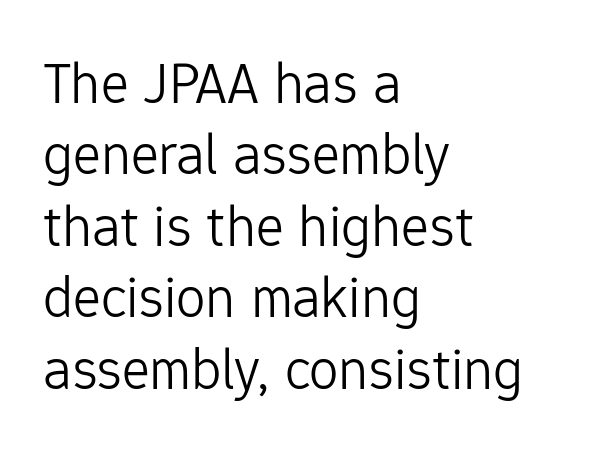
Letters rest on an invisible, unmarked baseline. The passage shown has conventional tracking throughout. Proportional: the letters do not fall into vertical columns. The letters stand straight up with perfectly vertical stems.
